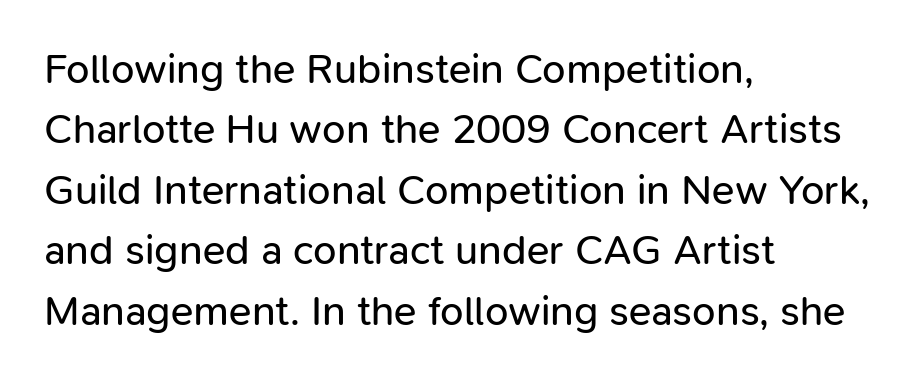
{"serif": "no", "italic": "no", "bold": "no", "weight": "regular", "width": "normal", "stroke_contrast": "low", "x_height": "medium", "monospaced": "no", "underline": "no", "align": "left", "line_spacing": "normal", "line_spacing_ratio": 1.44, "letter_spacing": "normal", "letter_spacing_em": 0.0, "glyph_px": 42}
